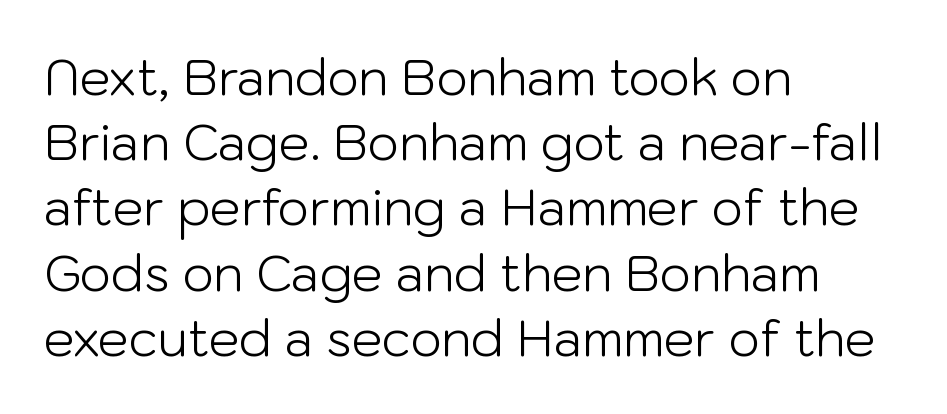
{"serif": "no", "italic": "no", "bold": "no", "weight": "light", "width": "normal", "stroke_contrast": "low", "x_height": "medium", "monospaced": "no", "underline": "no", "align": "left", "line_spacing": "normal", "line_spacing_ratio": 1.33, "letter_spacing": "normal", "letter_spacing_em": 0.0, "glyph_px": 49}
